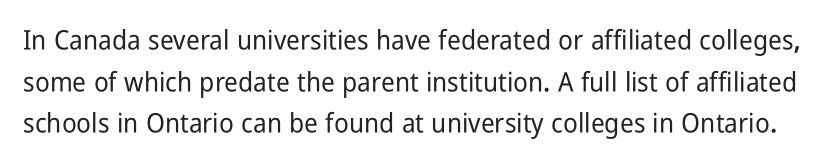
Q: Is the text italic (slanted)? A: No, it is upright.
Q: Is the text underlined? A: No.
Q: Is the spacing between letters normal or unusually wide? A: Normal.
Q: Is the spacing between lines tight, normal or loose? A: Normal.
